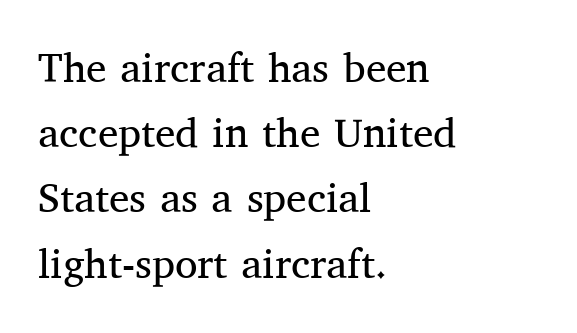
{"serif": "yes", "italic": "no", "bold": "no", "weight": "regular", "width": "normal", "stroke_contrast": "medium", "x_height": "medium", "monospaced": "no", "underline": "no", "align": "left", "line_spacing": "normal", "line_spacing_ratio": 1.59, "letter_spacing": "normal", "letter_spacing_em": 0.0, "glyph_px": 41}
